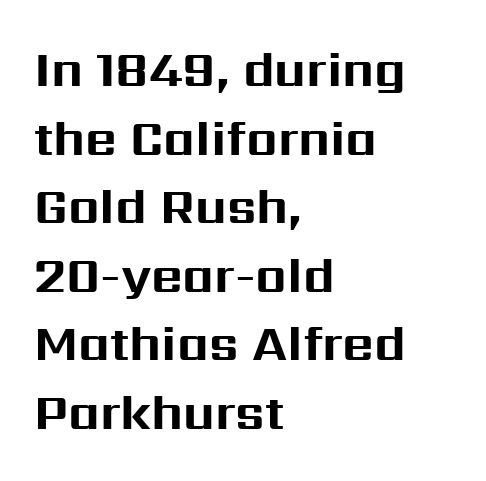
{"serif": "no", "italic": "no", "bold": "yes", "weight": "bold", "width": "normal", "stroke_contrast": "medium", "x_height": "medium", "monospaced": "no", "underline": "no", "align": "left", "line_spacing": "normal", "line_spacing_ratio": 1.4, "letter_spacing": "normal", "letter_spacing_em": 0.0, "glyph_px": 49}
